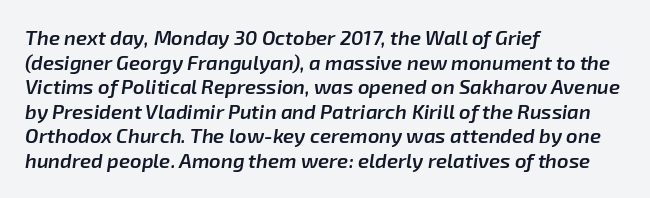
The image shows 20 px text type, italic (leaning right); set left-aligned, line spacing 1.23x, normal letter spacing, not underlined.
